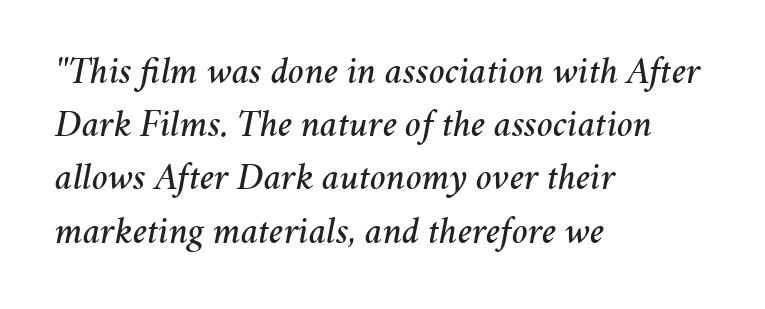
Casual observation: everything's shoved over to the left. The string is rendered with underlining switched off. Rendered with sloped, italic letterforms. Characters follow at the spacing the type designer built in. Spacing verdict: proportional, widths tailored to each character.
